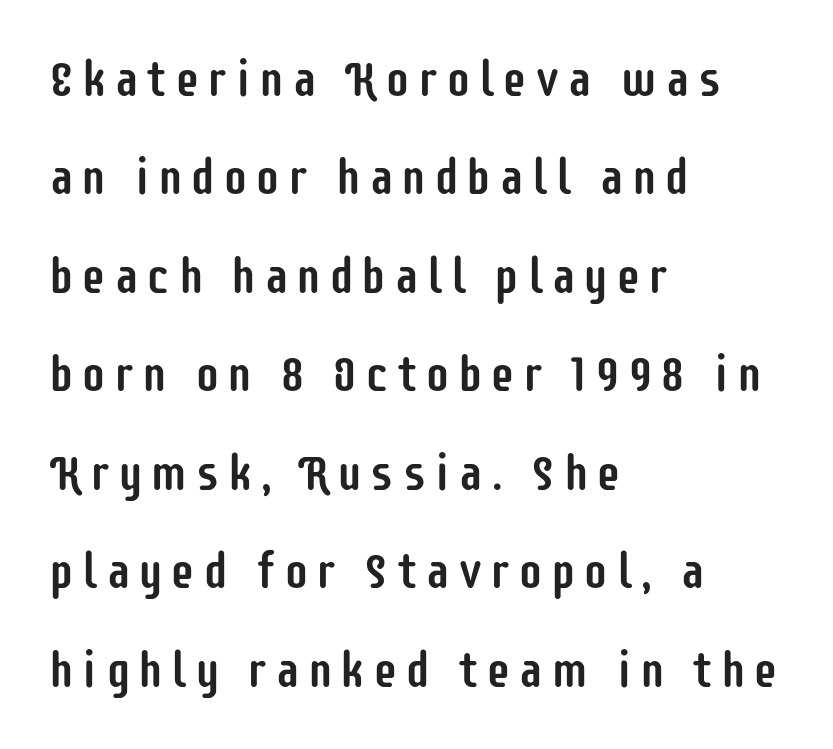
The passage shown is typed in a proportional face where columns would drift. A classic flush-left, rag-right setting is used for this passage. This is roman type, the default non-slanted kind. Descender tails drop into unmarked territory. This sample trades compactness for vertical openness between lines.
